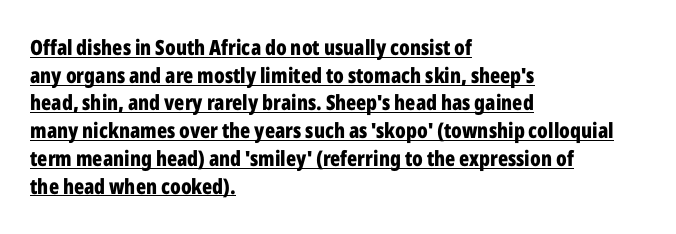
Q: Is the text bold? A: Yes.
Q: Is the text italic (slanted)? A: No, it is upright.
Q: Is the text underlined? A: Yes.
Q: How is the paragraph aligned? A: Left-aligned.
Q: Is the spacing between letters normal or unusually wide? A: Normal.
Q: Is the spacing between lines tight, normal or loose? A: Normal.
